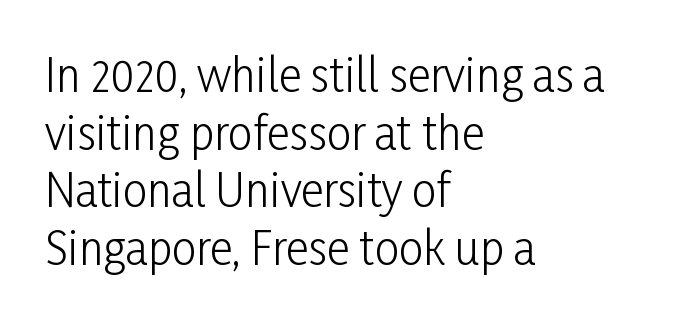
The image shows 44 px light, condensed sans-serif type, upright; set left-aligned, normal line spacing (1.31x), normal letter spacing, not underlined; low stroke contrast and a medium x-height.
